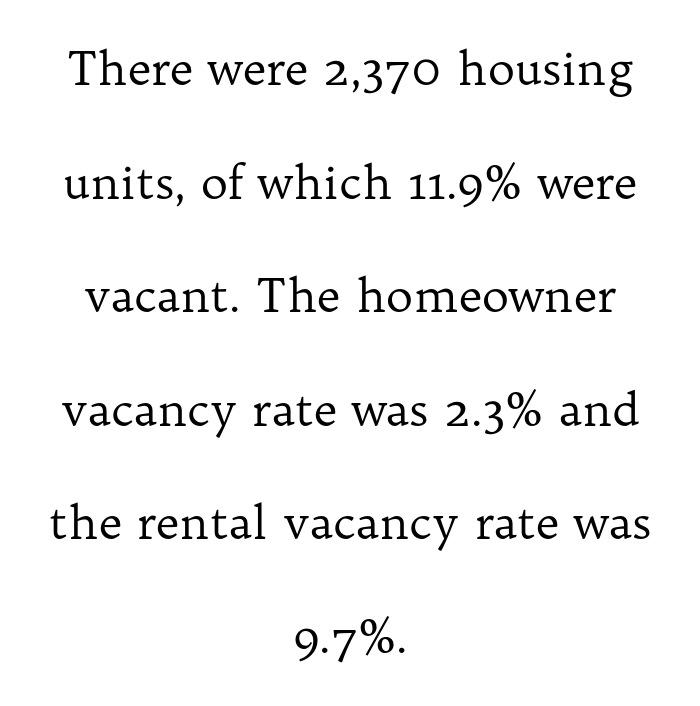
{"serif": "yes", "italic": "no", "bold": "no", "weight": "regular", "width": "normal", "stroke_contrast": "low", "x_height": "medium", "monospaced": "no", "underline": "no", "align": "center", "line_spacing": "loose", "line_spacing_ratio": 2.47, "letter_spacing": "normal", "letter_spacing_em": 0.0, "glyph_px": 46}
